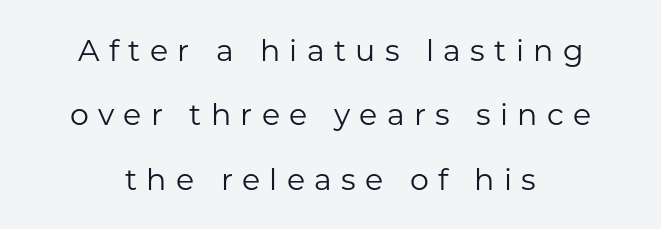
Q: Is the text bold? A: No.
Q: Is the text italic (slanted)? A: No, it is upright.
Q: Is the typeface a serif or a sans-serif typeface? A: Sans-serif.
Q: Is the text underlined? A: No.
Q: How is the paragraph aligned? A: Centered.
Q: Is the spacing between letters normal or unusually wide? A: Unusually wide.
Q: Is the spacing between lines tight, normal or loose? A: Loose.
Q: Width (condensed, normal, or wide)? A: Normal.
Q: Stroke contrast? A: Low.
Q: x-height? A: Medium.
Q: Monospaced? A: No.
